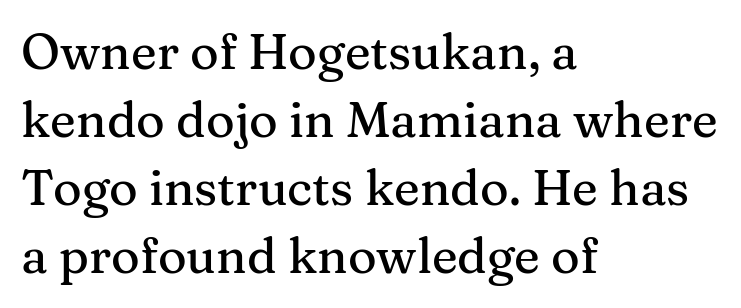
Descender tails drop into unmarked territory. Here the glyphs are tracked normally, forming tight word shapes. The text was rendered using a seriffed face with decorative stroke endings. The passage shown stacks its lines at a standard gap. The setting favours the left margin, as ordinary paragraphs usually do.
